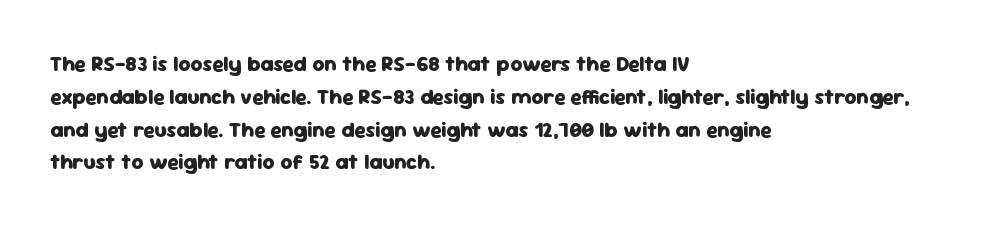
Weight check: bold — yes, fully. This rendering features lettering with no underline. This is the regular roman posture of the typeface. Is there much room between lines? A standard amount, neither cramped nor airy. No extra tracking has been applied to these lines. The rag falls on the right side of this text block.
